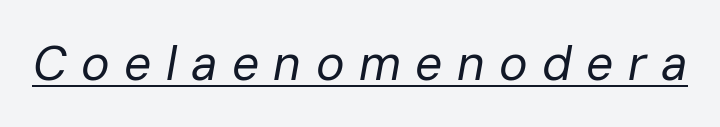
This is underlined copy, the kind a proofreader might mark for attention. A light-to-regular cut is what we see here. The letterforms stand isolated, each surrounded by extra space. The font's italic variant was chosen for this text. This sample has the flowing, uneven cadence of proportional lettering.
